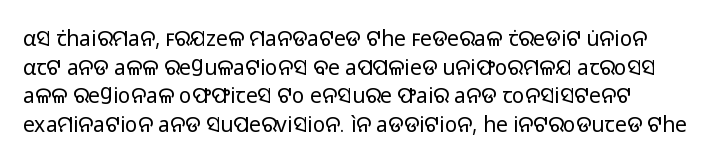
The letterforms sit at book weight or below. Is there much room between lines? A standard amount, neither cramped nor airy. This rendering leaves character spacing at its baseline value. The letters stand upright; this is a roman face. Lines of text with bare space underneath.
